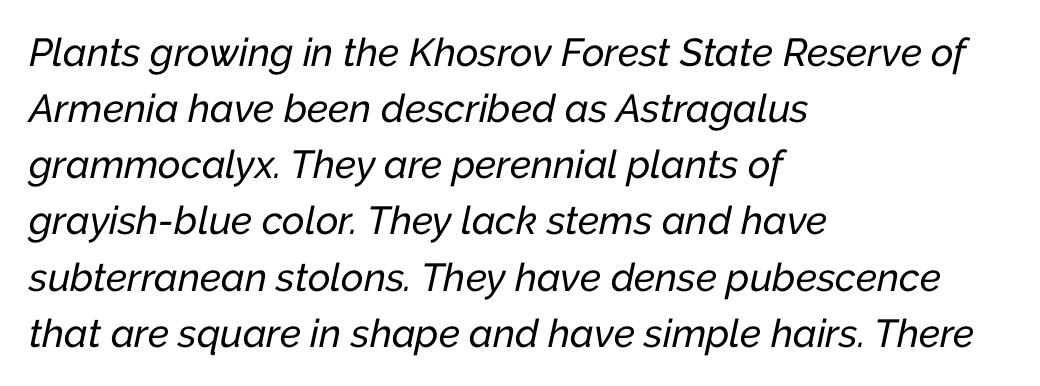
{"italic": "yes", "lean": "right", "slant_degrees": 12, "width": "normal", "stroke_contrast": "low", "x_height": "medium", "monospaced": "no", "underline": "no", "align": "left", "line_spacing": "normal", "line_spacing_ratio": 1.44, "letter_spacing": "normal", "letter_spacing_em": 0.0, "glyph_px": 39}
